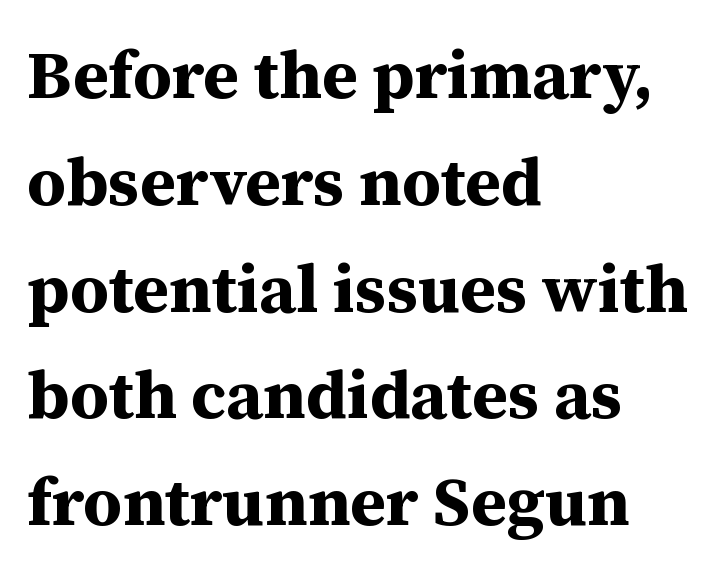
Successive baselines arrive at the customary interval. Alignment: flush left. Compared with typical body copy, the letter spacing here is the same. The words here are not underlined.
